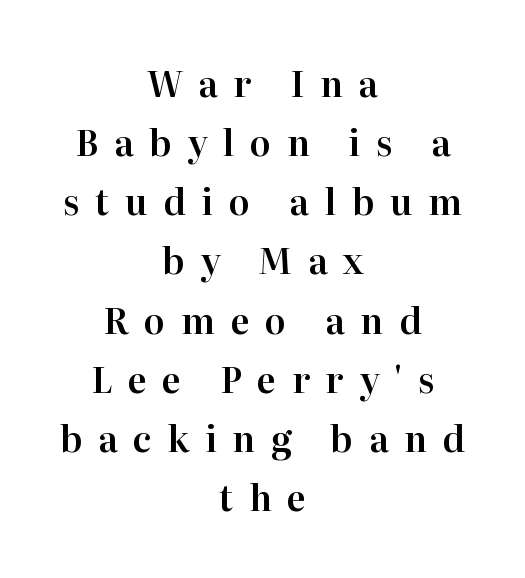
The image shows 35 px serif type, upright; set centered, normal line spacing (1.69x), unusually wide letter spacing (+0.45 em), not underlined; high stroke contrast and a medium x-height.
